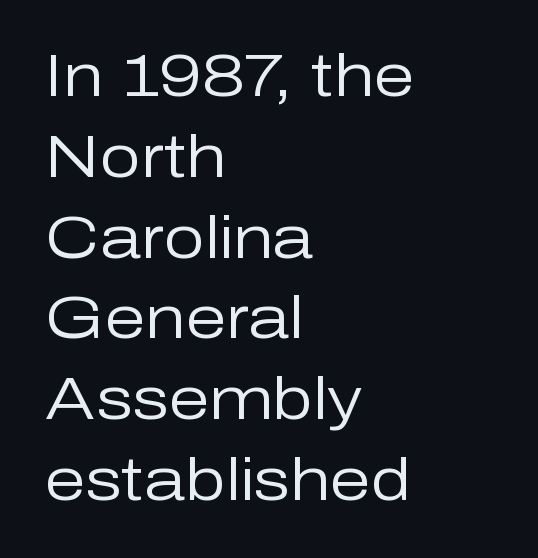
The image shows 59 px regular-weight sans-serif type, upright; set left-aligned, normal line spacing (1.37x), normal letter spacing, not underlined; low stroke contrast and a medium x-height.
